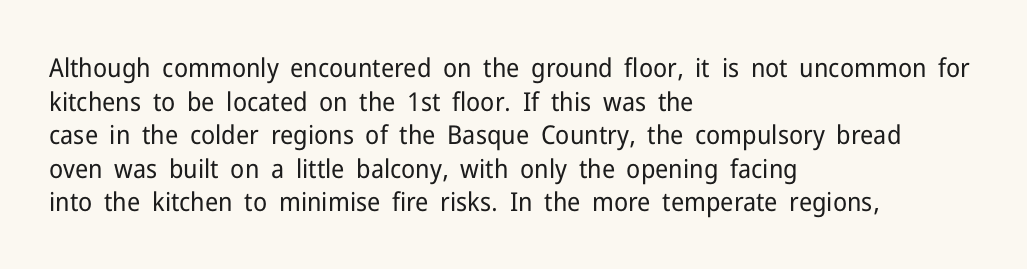
The image shows 26 px text type, upright; set left-aligned, normal line spacing (1.29x), normal letter spacing, not underlined.
